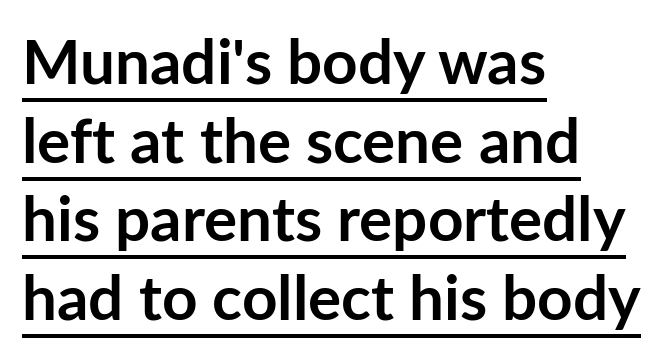
Q: Is the text bold? A: Yes.
Q: Is the text italic (slanted)? A: No, it is upright.
Q: Is the typeface a serif or a sans-serif typeface? A: Sans-serif.
Q: Is the text underlined? A: Yes.
Q: How is the paragraph aligned? A: Left-aligned.
Q: Is the spacing between letters normal or unusually wide? A: Normal.
Q: Is the spacing between lines tight, normal or loose? A: Normal.
Q: Width (condensed, normal, or wide)? A: Normal.
Q: Stroke contrast? A: Low.
Q: x-height? A: Medium.
Q: Monospaced? A: No.
